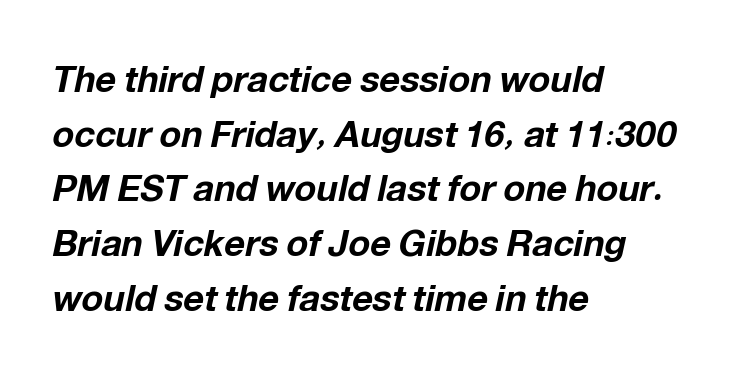
{"italic": "yes", "lean": "right", "slant_degrees": 12, "bold": "yes", "weight": "bold", "width": "normal", "stroke_contrast": "low", "x_height": "medium", "monospaced": "no", "underline": "no", "align": "left", "line_spacing": "normal", "line_spacing_ratio": 1.52, "letter_spacing": "normal", "letter_spacing_em": 0.0, "glyph_px": 36}
